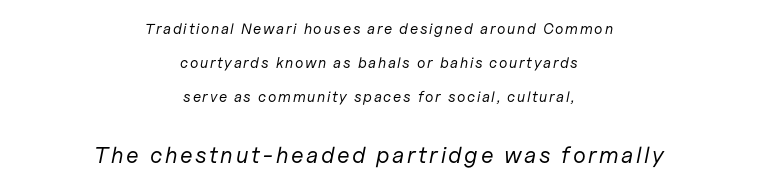
The image shows 23 px text type, italic (leaning right); set centered, loose line spacing (2.27x), not underlined; the second (bottom) block is 1.53x larger.
